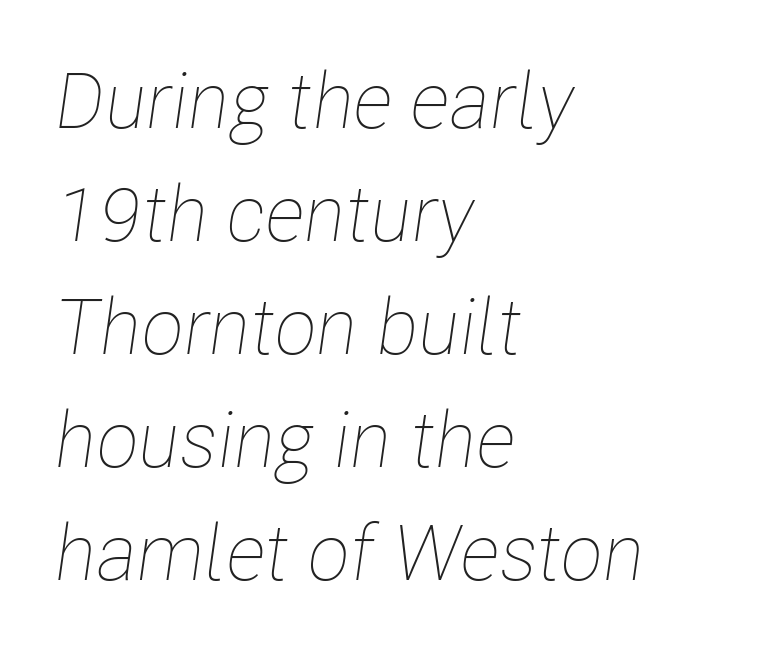
Q: Is the text bold? A: No.
Q: Is the text italic (slanted)? A: Yes, it leans right by about 8 degrees.
Q: Is the text underlined? A: No.
Q: How is the paragraph aligned? A: Left-aligned.
Q: Is the spacing between letters normal or unusually wide? A: Normal.
Q: Is the spacing between lines tight, normal or loose? A: Normal.
Q: Width (condensed, normal, or wide)? A: Condensed.
Q: Stroke contrast? A: Low.
Q: x-height? A: Medium.
Q: Monospaced? A: No.
